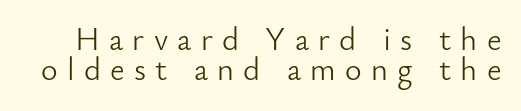
Q: Is the text bold? A: No.
Q: Is the text italic (slanted)? A: No, it is upright.
Q: Is the typeface a serif or a sans-serif typeface? A: Sans-serif.
Q: Is the text underlined? A: No.
Q: Is the spacing between letters normal or unusually wide? A: Unusually wide.
Q: Is the spacing between lines tight, normal or loose? A: Tight.
Q: Width (condensed, normal, or wide)? A: Normal.
Q: Stroke contrast? A: Low.
Q: x-height? A: Small.
Q: Monospaced? A: No.
